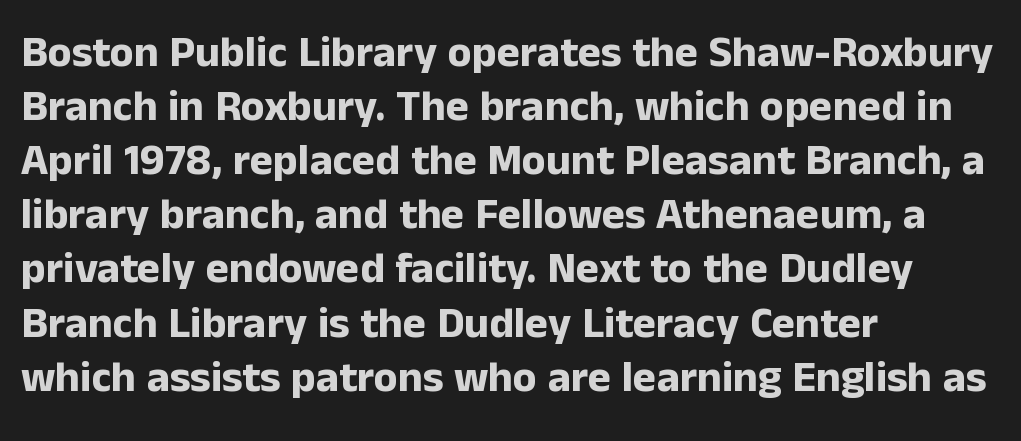
{"serif": "no", "italic": "no", "bold": "yes", "weight": "bold", "width": "normal", "stroke_contrast": "low", "x_height": "medium", "monospaced": "no", "underline": "no", "align": "left", "line_spacing_ratio": 1.23, "letter_spacing": "normal", "letter_spacing_em": 0.0, "glyph_px": 44}
